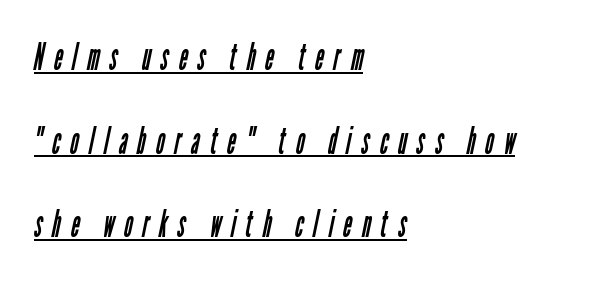
{"serif": "no", "bold": "no", "weight": "regular", "width": "condensed", "stroke_contrast": "low", "x_height": "medium", "monospaced": "no", "underline": "yes", "align": "left", "line_spacing": "loose", "line_spacing_ratio": 2.26, "letter_spacing": "wide", "letter_spacing_em": 0.27, "glyph_px": 37}
